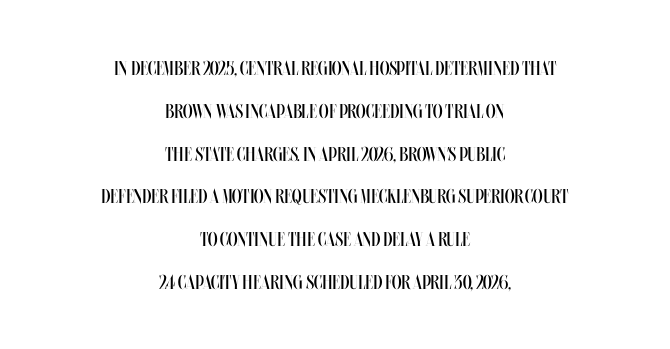
The type sits square on the baseline with zero lean. Check the space under the baseline: it is left empty. The letterforms sit at book weight or below. One glance says open: line gaps are wider than usual. Each word holds together tightly as a unit, with standard inter-letter gaps.
